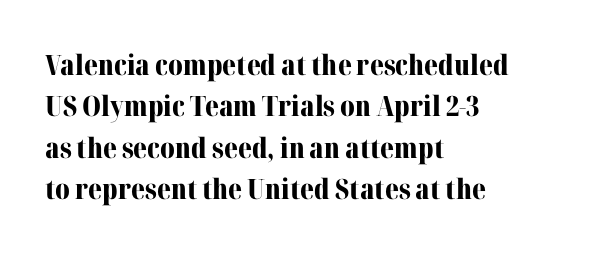
Here the designer chose a conventional face with non-uniform glyph widths. The specimen reads as upright at a glance. Observe the ordinary spacing: letters are neighbours, not strangers. Summary of weight: heavy, a full bold. Underline: absent. Little horizontal feet cap the strokes, marking this as serif type.
